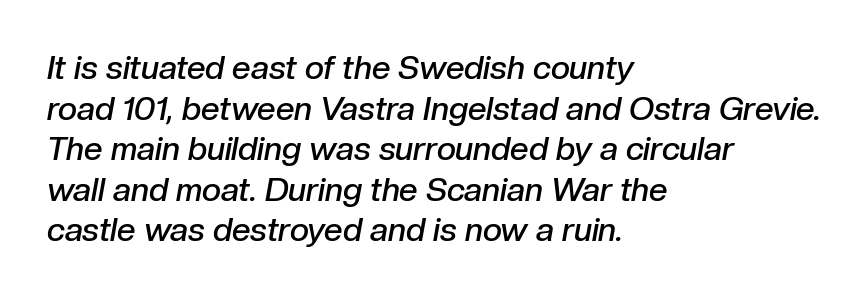
The image shows 33 px semibold type, italic (leaning right); set left-aligned, line spacing 1.23x, normal letter spacing, not underlined; low stroke contrast and a medium x-height.
